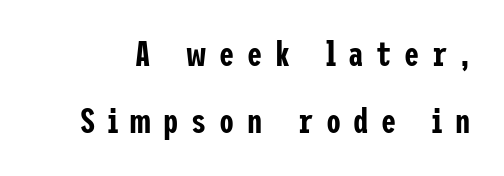
{"serif": "no", "italic": "no", "width": "condensed", "stroke_contrast": "low", "x_height": "medium", "underline": "no", "line_spacing": "loose", "line_spacing_ratio": 1.98, "letter_spacing": "wide", "letter_spacing_em": 0.37, "glyph_px": 34}
